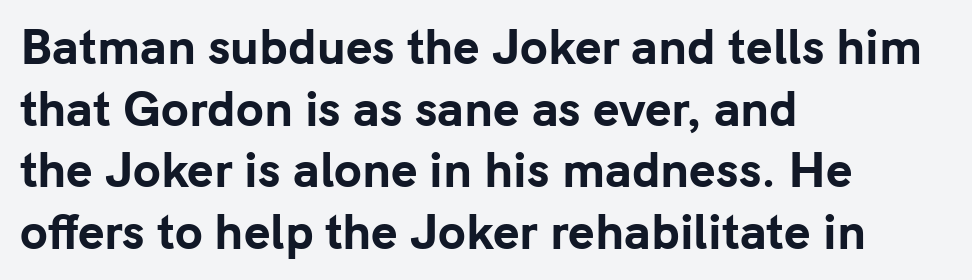
Vertical spacing — default. Students, this is bold: see how much ink each stroke carries. Quick note: not italic, upright. Horizontally, the lines are justified to the leading edge only.
